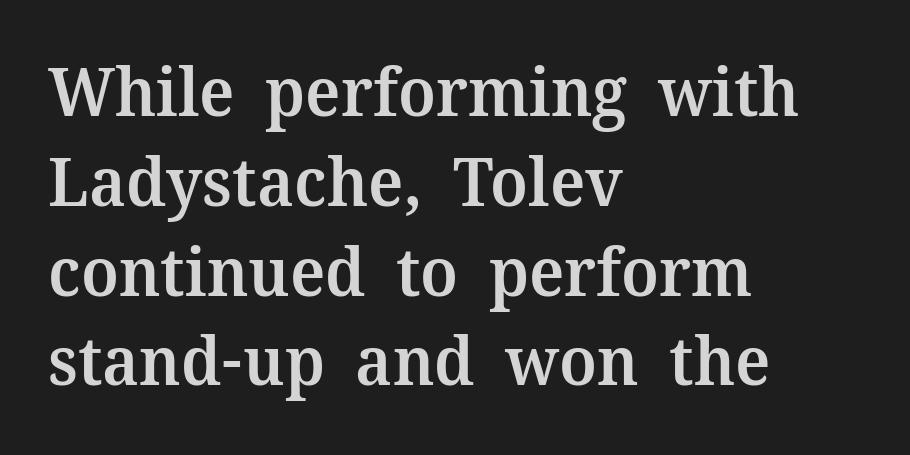
Q: Is the text bold? A: Semi-bold.
Q: Is the text italic (slanted)? A: No, it is upright.
Q: Is the typeface a serif or a sans-serif typeface? A: Serif.
Q: Is the text underlined? A: No.
Q: How is the paragraph aligned? A: Left-aligned.
Q: Is the spacing between letters normal or unusually wide? A: Normal.
Q: Is the spacing between lines tight, normal or loose? A: Normal.
Q: Width (condensed, normal, or wide)? A: Normal.
Q: Stroke contrast? A: Medium.
Q: x-height? A: Medium.
Q: Monospaced? A: No.
